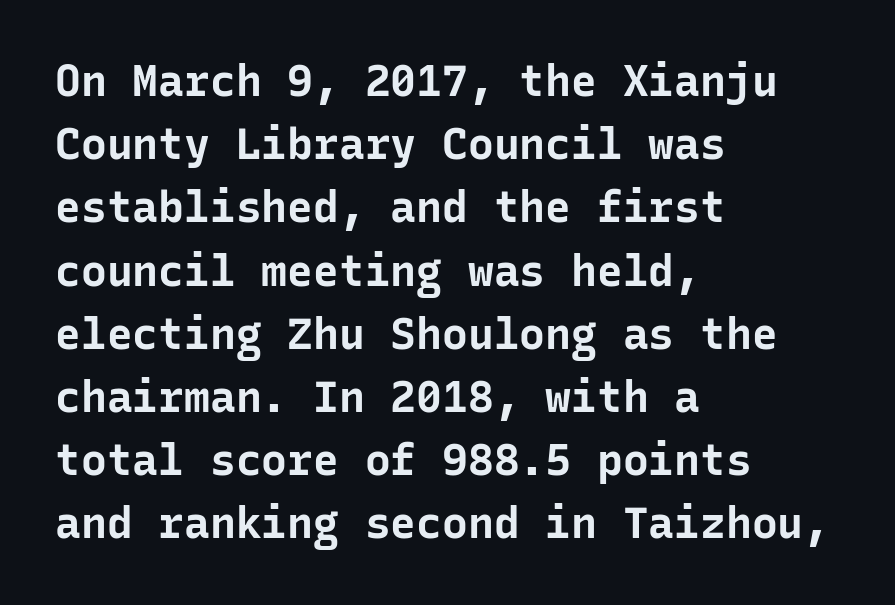
The image shows 43 px bold sans-serif type, upright, monospaced; set left-aligned, normal line spacing (1.47x), normal letter spacing, not underlined; low stroke contrast and a medium x-height.
